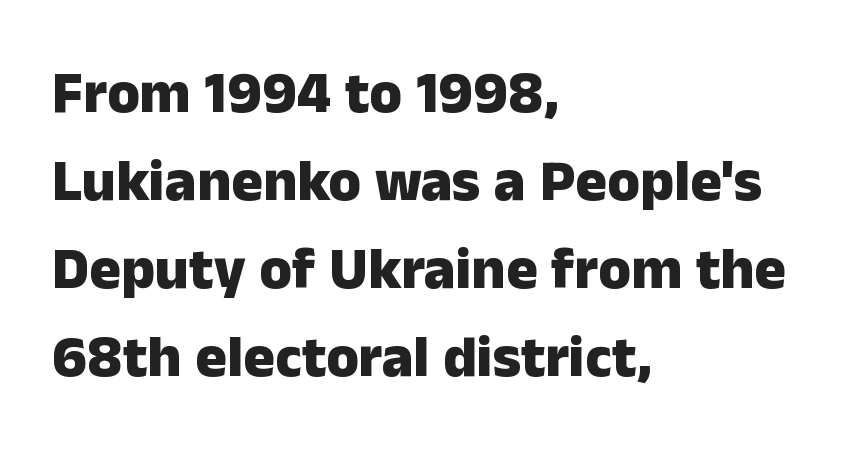
The passage is arranged the way most books set body copy — flush left. Tracking here is standard; glyphs follow each other at the usual distance. Posture: straight, roman, zero tilt. How would I describe the line gaps? Plain and ordinary.
